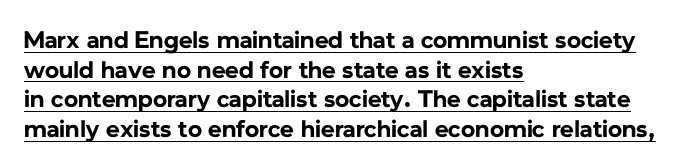
The passage shown is underscored from start to finish. There is no visible air inserted between adjacent glyphs. Heft: maximum for text — a bold. The type sits square on the baseline with zero lean. These lines are set flush left with a ragged right edge.
